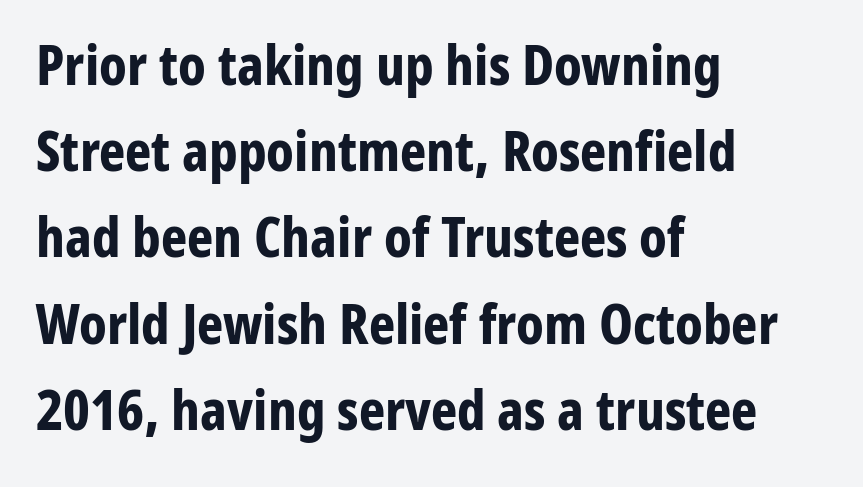
The image shows 56 px bold, condensed sans-serif type, upright; set left-aligned, normal line spacing (1.54x), normal letter spacing, not underlined; low stroke contrast and a medium x-height.
